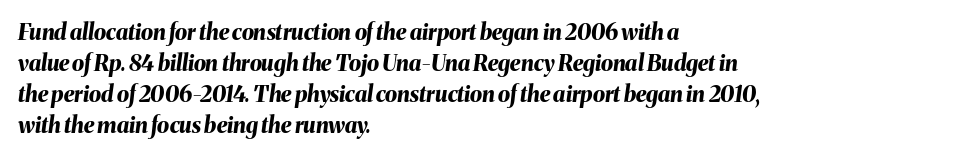
Q: Is the text bold? A: Yes.
Q: Is the text italic (slanted)? A: Yes, it leans right by about 8 degrees.
Q: Is the text underlined? A: No.
Q: How is the paragraph aligned? A: Left-aligned.
Q: Is the spacing between letters normal or unusually wide? A: Normal.
Q: Is the spacing between lines tight, normal or loose? A: Normal.
